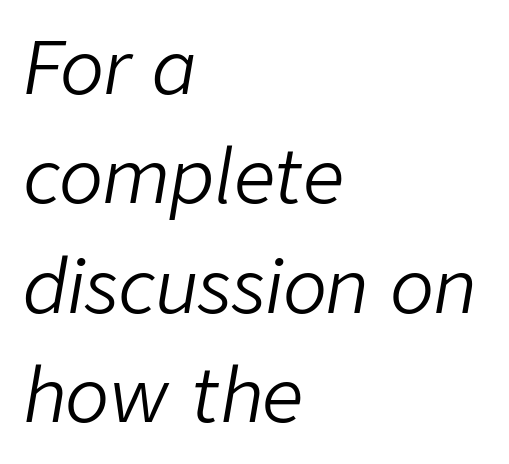
A bare baseline throughout the passage. There is no visible air inserted between adjacent glyphs. Horizontal bands of white between lines are of average thickness. The face used here has a pronounced slope to its letters.
